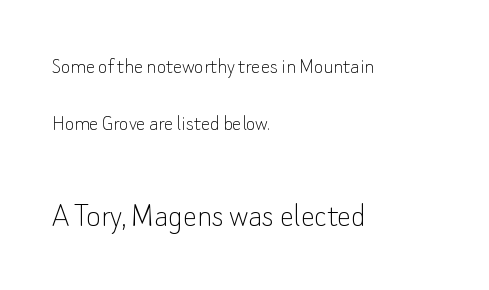
{"serif": "no", "italic": "no", "bold": "no", "weight": "thin", "width": "normal", "stroke_contrast": "low", "x_height": "small", "monospaced": "no", "underline": "no", "align": "left", "line_spacing": "loose", "line_spacing_ratio": 2.48, "letter_spacing": "normal", "letter_spacing_em": 0.0, "larger_block": "second", "size_ratio": 1.52, "glyph_px": 35}
